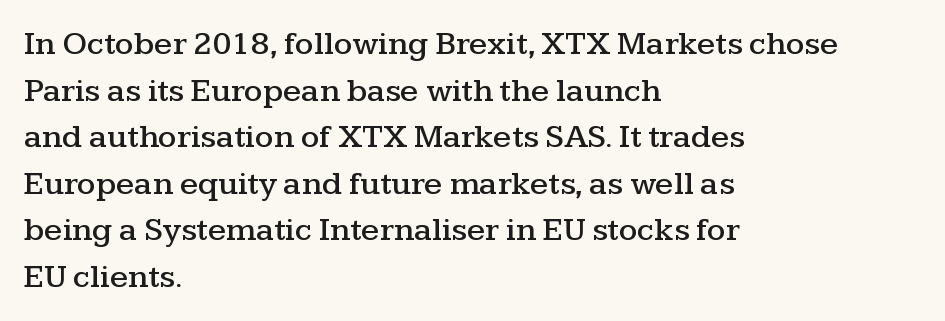
Unlike italic type, these characters show no tilt at all. Here the designer chose a conventional face with non-uniform glyph widths. The space directly below the letters is spotless. The compositor pushed each line to the left boundary. Spacing between characters is what you'd get straight out of the box.
